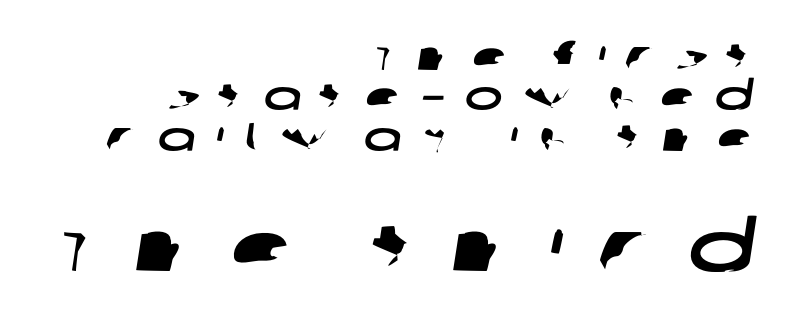
The image shows 70 px wide sans-serif type; set right-aligned, tight line spacing (1.01x), unusually wide letter spacing (+0.5 em), not underlined; the second (bottom) block is 1.75x larger; low stroke contrast and a large x-height.
